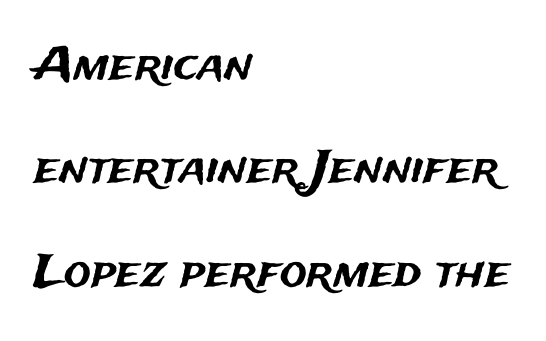
Q: Is the text italic (slanted)? A: Yes.
Q: Is the typeface a serif or a sans-serif typeface? A: Sans-serif.
Q: Is the text underlined? A: No.
Q: How is the paragraph aligned? A: Left-aligned.
Q: Is the spacing between letters normal or unusually wide? A: Normal.
Q: Is the spacing between lines tight, normal or loose? A: Loose.
Q: Width (condensed, normal, or wide)? A: Normal.
Q: Stroke contrast? A: Medium.
Q: x-height? A: Medium.
Q: Monospaced? A: No.
